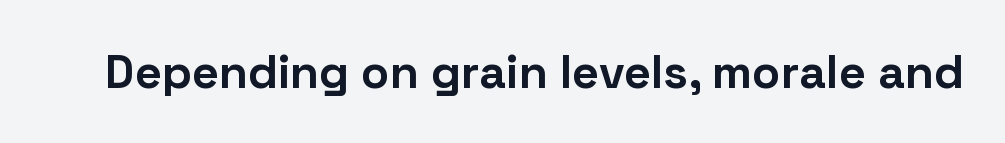
The image shows 47 px bold sans-serif type, upright; set normal letter spacing, not underlined; low stroke contrast and a medium x-height.
